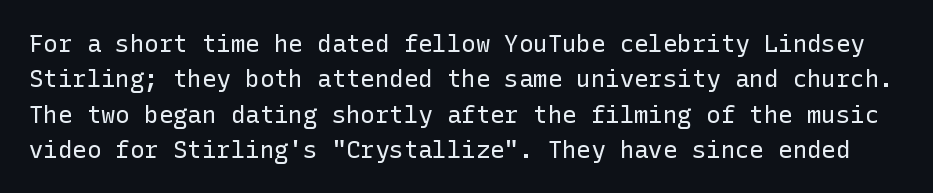
{"italic": "no", "bold": "no", "underline": "no", "line_spacing": "normal", "line_spacing_ratio": 1.47, "letter_spacing": "normal", "letter_spacing_em": 0.0, "glyph_px": 24}
